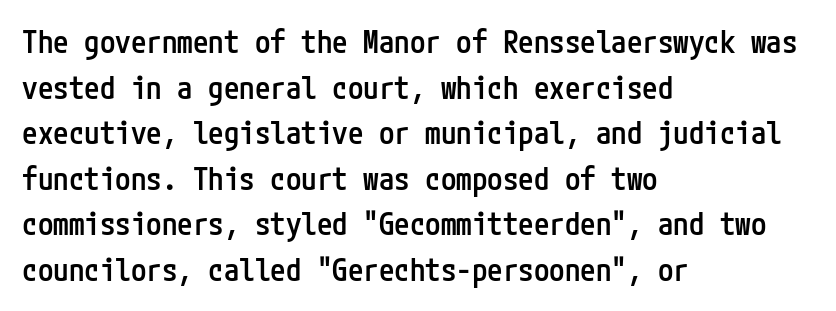
{"serif": "no", "italic": "no", "bold": "semi", "weight": "semibold", "width": "condensed", "stroke_contrast": "low", "x_height": "medium", "underline": "no", "align": "left", "line_spacing": "normal", "line_spacing_ratio": 1.47, "letter_spacing": "normal", "letter_spacing_em": 0.0, "glyph_px": 31}
